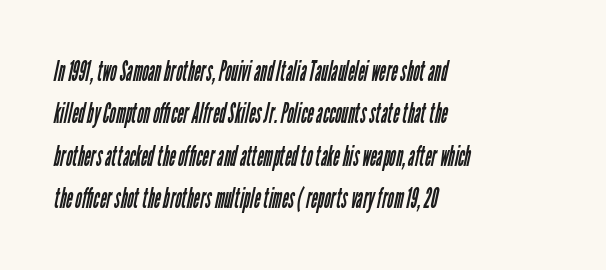
{"serif": "no", "bold": "no", "weight": "regular", "width": "condensed", "stroke_contrast": "low", "x_height": "medium", "monospaced": "no", "underline": "no", "align": "left", "line_spacing": "normal", "line_spacing_ratio": 1.51, "letter_spacing": "normal", "letter_spacing_em": 0.0, "glyph_px": 28}
